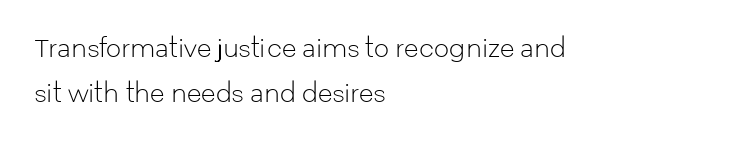
The image shows 24 px text type, upright; set left-aligned, line spacing 1.87x, normal letter spacing, not underlined.
